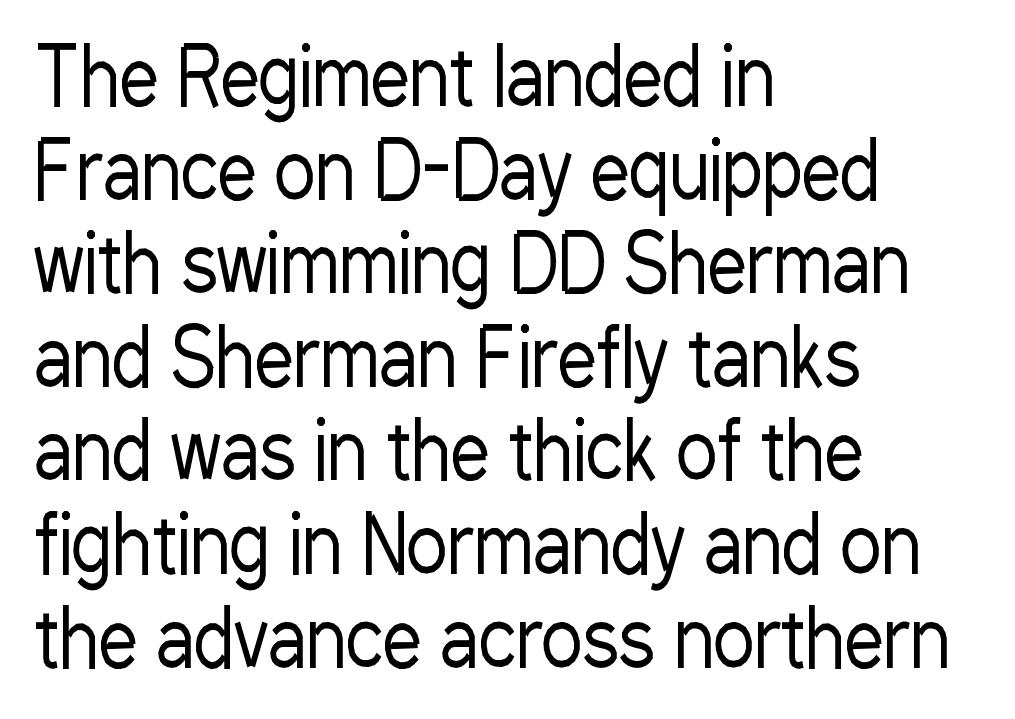
{"serif": "no", "italic": "no", "bold": "no", "weight": "regular", "width": "condensed", "stroke_contrast": "low", "x_height": "medium", "monospaced": "no", "underline": "no", "align": "left", "line_spacing_ratio": 1.2, "letter_spacing": "normal", "letter_spacing_em": 0.0, "glyph_px": 78}
